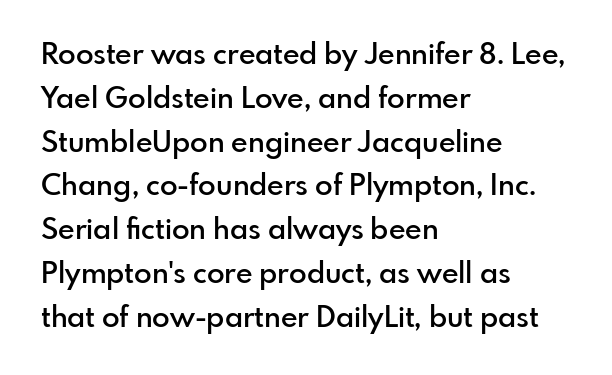
The image shows 29 px semibold sans-serif type, upright; set left-aligned, normal line spacing (1.51x), normal letter spacing, not underlined; low stroke contrast and a small x-height.
